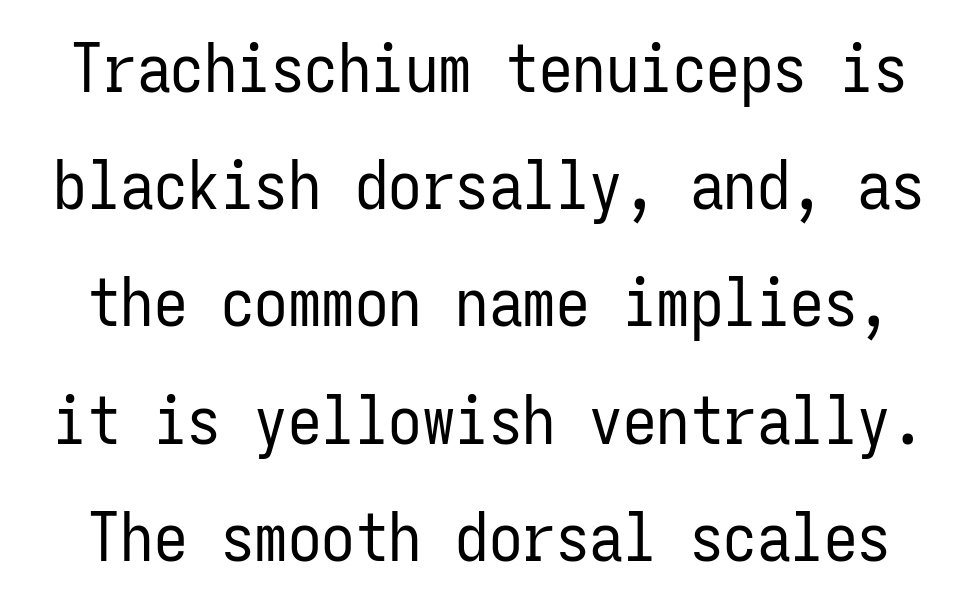
Is the type heavy? It reads as light-to-regular instead. Nothing sits at the stroke ends, so this counts as sans-serif. The baseline area is clear. Monospaced: the letters line up in strict vertical columns.
